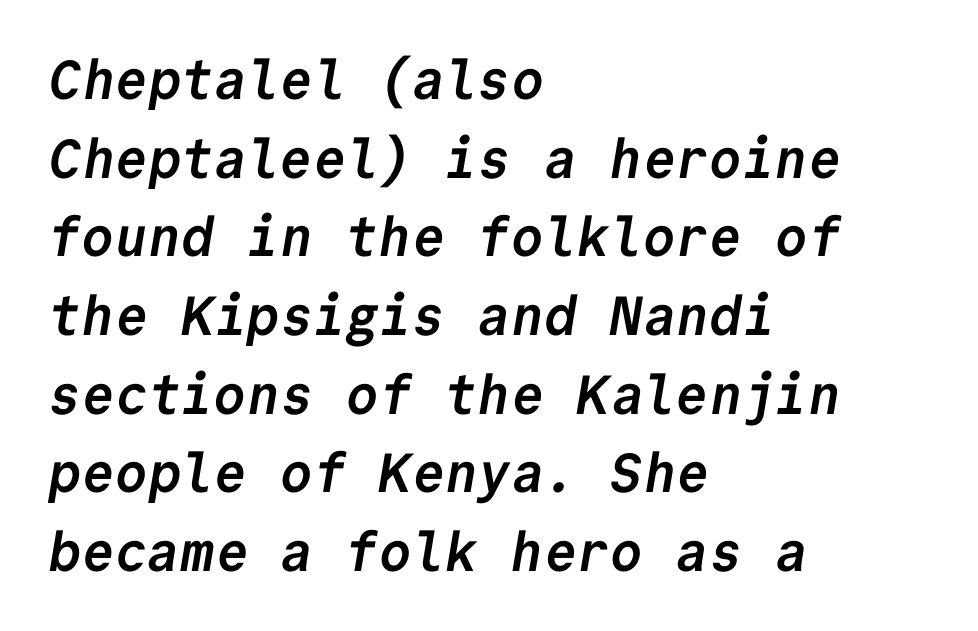
Q: Is the text bold? A: Yes.
Q: Is the typeface a serif or a sans-serif typeface? A: Sans-serif.
Q: Is the text underlined? A: No.
Q: How is the paragraph aligned? A: Left-aligned.
Q: Is the spacing between letters normal or unusually wide? A: Normal.
Q: Is the spacing between lines tight, normal or loose? A: Normal.
Q: Width (condensed, normal, or wide)? A: Normal.
Q: Stroke contrast? A: Low.
Q: x-height? A: Medium.
Q: Monospaced? A: Yes.
